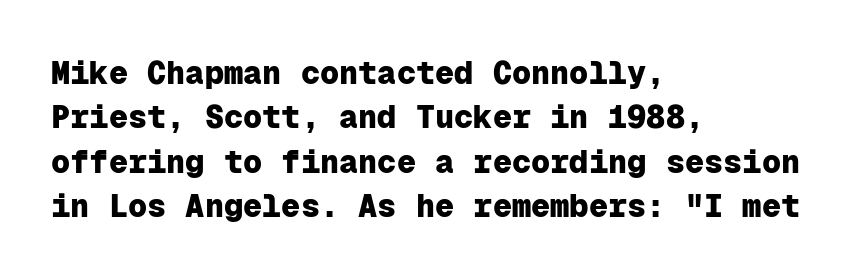
The image shows 32 px heavy sans-serif type, upright, monospaced; set left-aligned, normal line spacing (1.39x), normal letter spacing, not underlined; low stroke contrast and a medium x-height.
